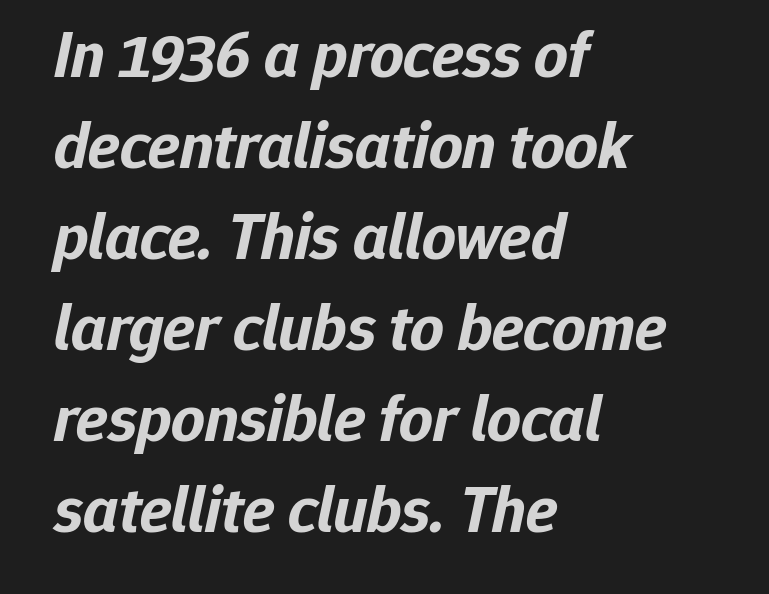
{"italic": "yes", "lean": "right", "slant_degrees": 12, "bold": "yes", "weight": "bold", "width": "normal", "stroke_contrast": "low", "x_height": "medium", "monospaced": "no", "underline": "no", "align": "left", "line_spacing": "normal", "line_spacing_ratio": 1.38, "letter_spacing": "normal", "letter_spacing_em": 0.0, "glyph_px": 66}
